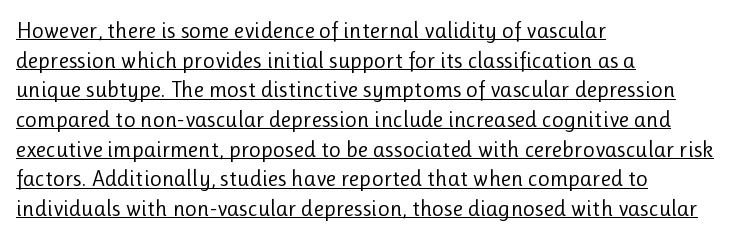
Q: Is the text bold? A: No.
Q: Is the text italic (slanted)? A: No, it is upright.
Q: Is the text underlined? A: Yes.
Q: How is the paragraph aligned? A: Left-aligned.
Q: Is the spacing between letters normal or unusually wide? A: Normal.
Q: Is the spacing between lines tight, normal or loose? A: Normal.
